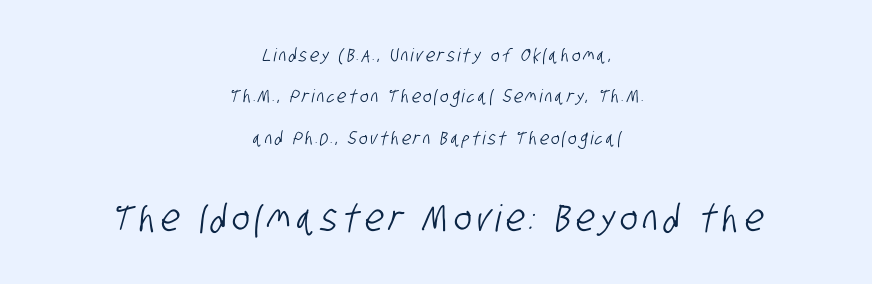
Q: Is the typeface a serif or a sans-serif typeface? A: Sans-serif.
Q: Is the text underlined? A: No.
Q: How is the paragraph aligned? A: Centered.
Q: Is the spacing between lines tight, normal or loose? A: Loose.
Q: Which block of text is set in a larger size, the first (top) or the second (bottom)? A: The second (bottom) one.
Q: Width (condensed, normal, or wide)? A: Condensed.
Q: Stroke contrast? A: Low.
Q: x-height? A: Large.
Q: Monospaced? A: No.
